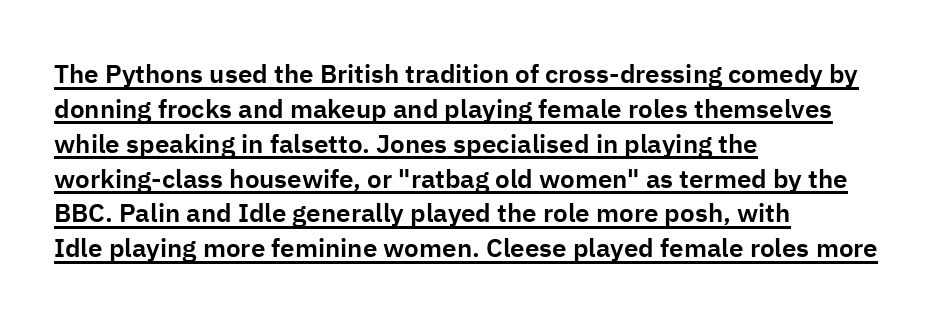
The letters stand straight up with perfectly vertical stems. Caption: standard tracking, unaltered. How would I describe the line gaps? Plain and ordinary. Alignment: flush left.
